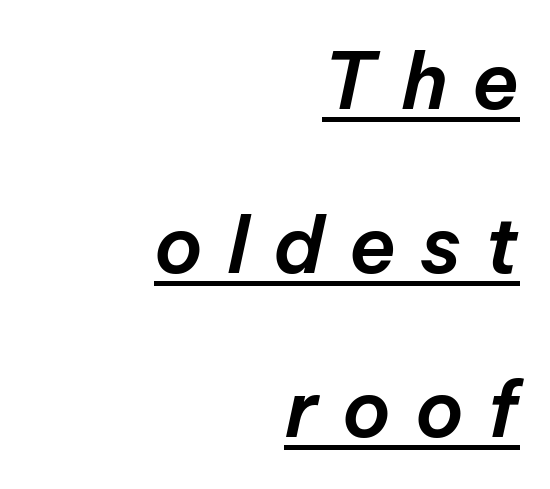
The image shows 78 px text type, italic (leaning right); set right-aligned, loose line spacing (2.1x), unusually wide letter spacing (+0.31 em), underlined; low stroke contrast and a medium x-height.
